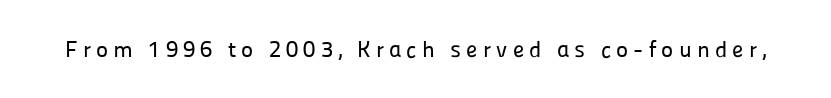
The image shows 23 px text type, upright; set unusually wide letter spacing (+0.22 em), not underlined.
